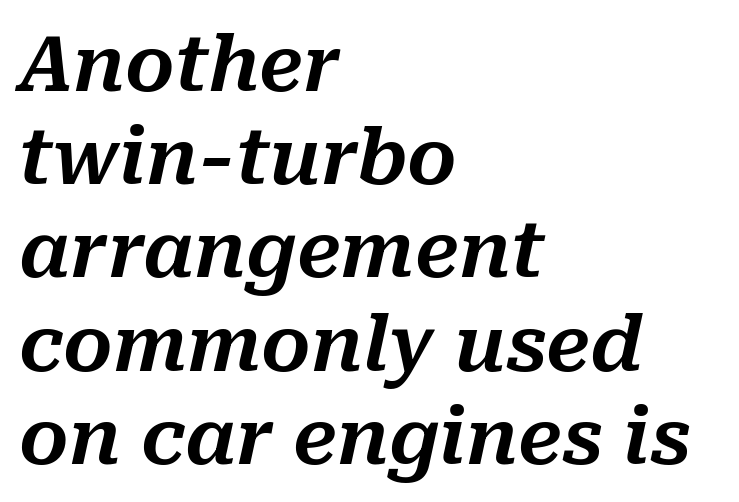
The image shows 77 px text type, italic (leaning right); set left-aligned, line spacing 1.21x, normal letter spacing, not underlined; medium stroke contrast and a medium x-height.
